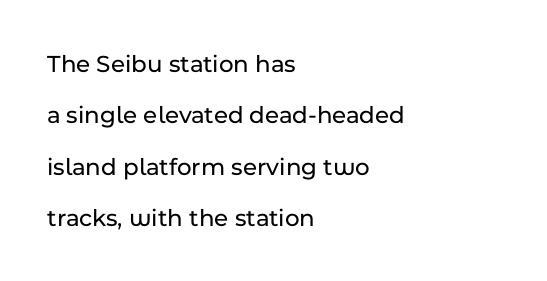
The image shows 25 px text type, upright; set left-aligned, loose line spacing (2.06x), normal letter spacing, not underlined.
